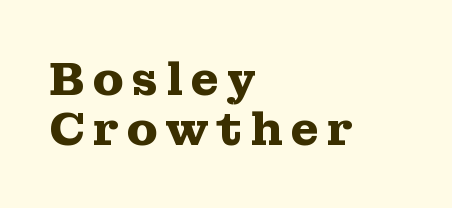
{"serif": "yes", "italic": "no", "bold": "yes", "weight": "heavy", "width": "wide", "stroke_contrast": "medium", "x_height": "medium", "monospaced": "no", "underline": "no", "align": "left", "line_spacing": "tight", "line_spacing_ratio": 1.08, "glyph_px": 46}
